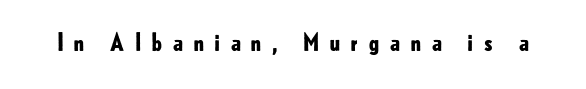
The lettering holds an erect, upright posture throughout. The foot of each line stays bare and open. Typographic density is high because the face is bold. The type is letterspaced generously, with wide tracking.
